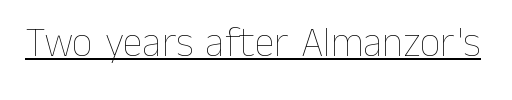
{"italic": "no", "bold": "no", "weight": "thin", "width": "normal", "stroke_contrast": "low", "x_height": "medium", "monospaced": "no", "underline": "yes", "letter_spacing": "normal", "letter_spacing_em": 0.0, "glyph_px": 41}
